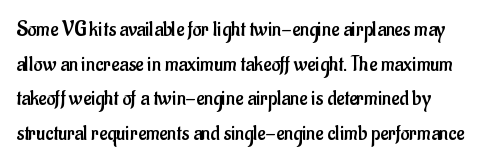
{"italic": "no", "bold": "no", "underline": "no", "line_spacing": "normal", "line_spacing_ratio": 1.57, "letter_spacing": "normal", "letter_spacing_em": 0.0, "glyph_px": 22}
